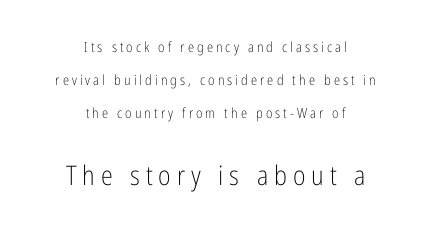
The image shows 27 px text type, upright; set centered, loose line spacing (2.37x), unusually wide letter spacing (+0.22 em), not underlined; the second (bottom) block is 1.93x larger.
